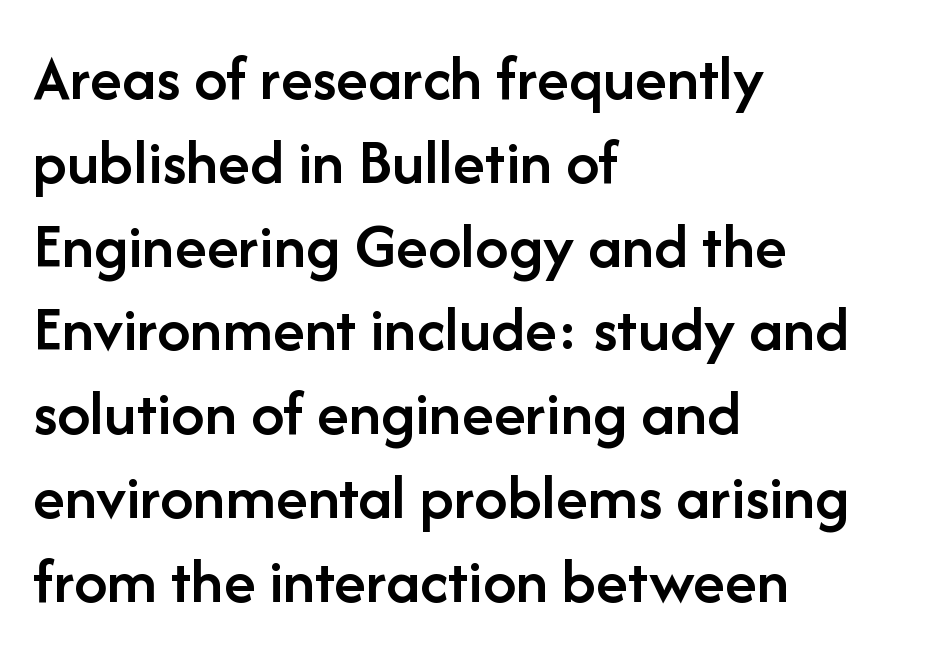
There is no visible air inserted between adjacent glyphs. The font's upright variant was chosen for this text. Nothing sits at the stroke ends, so this counts as sans-serif. Underlining? Definitely not there.
